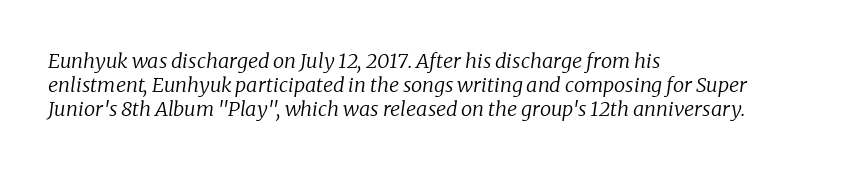
Q: Is the text bold? A: No.
Q: Is the text italic (slanted)? A: Yes, it leans right by about 8 degrees.
Q: Is the text underlined? A: No.
Q: How is the paragraph aligned? A: Left-aligned.
Q: Is the spacing between letters normal or unusually wide? A: Normal.
